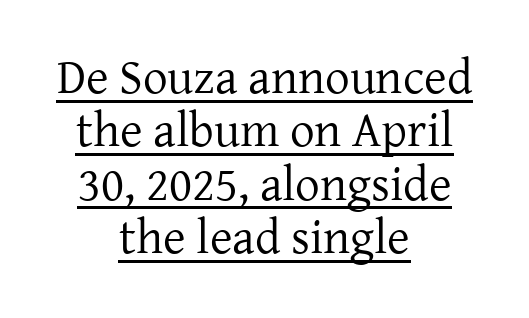
Every stem runs plumb, perpendicular to the baseline. Note the varied advance widths — an 'i' is clearly narrower than an 'm'. Is there an underline? Yes — a line sits under the letters. The tracking reads as untouched default to a designer's eye. Stroke mass is kept to a normal reading level or below. Teacher's note: observe the equal gaps on both sides — that is centered alignment.
